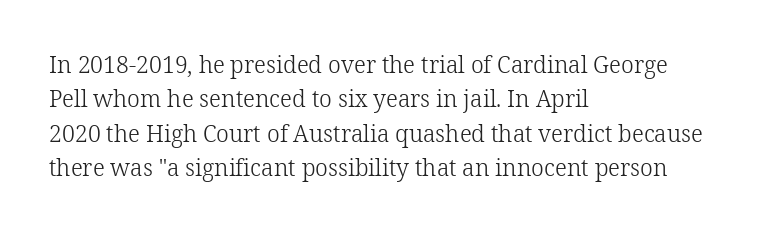
The image shows 23 px text type, upright; set left-aligned, normal line spacing (1.5x), normal letter spacing, not underlined.
